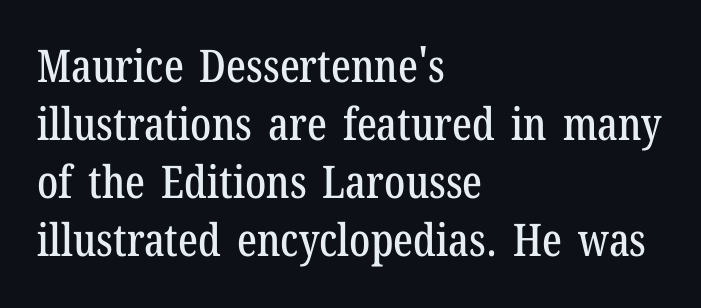
{"serif": "yes", "italic": "no", "width": "condensed", "stroke_contrast": "low", "x_height": "medium", "monospaced": "no", "underline": "no", "align": "left", "line_spacing": "normal", "line_spacing_ratio": 1.29, "letter_spacing": "normal", "letter_spacing_em": 0.0, "glyph_px": 45}
